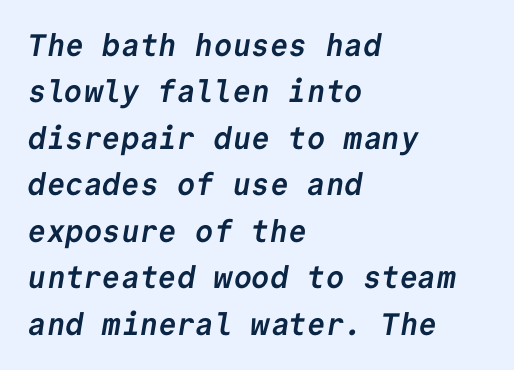
Anything drawn beneath the words? Only blank space. Every character here occupies the same horizontal width, giving the sample a typewriter-like rhythm. Check where the strokes stop: nothing finishes them off — pure sans. What weight is shown? A full bold with thick strokes. Leading: standard.
